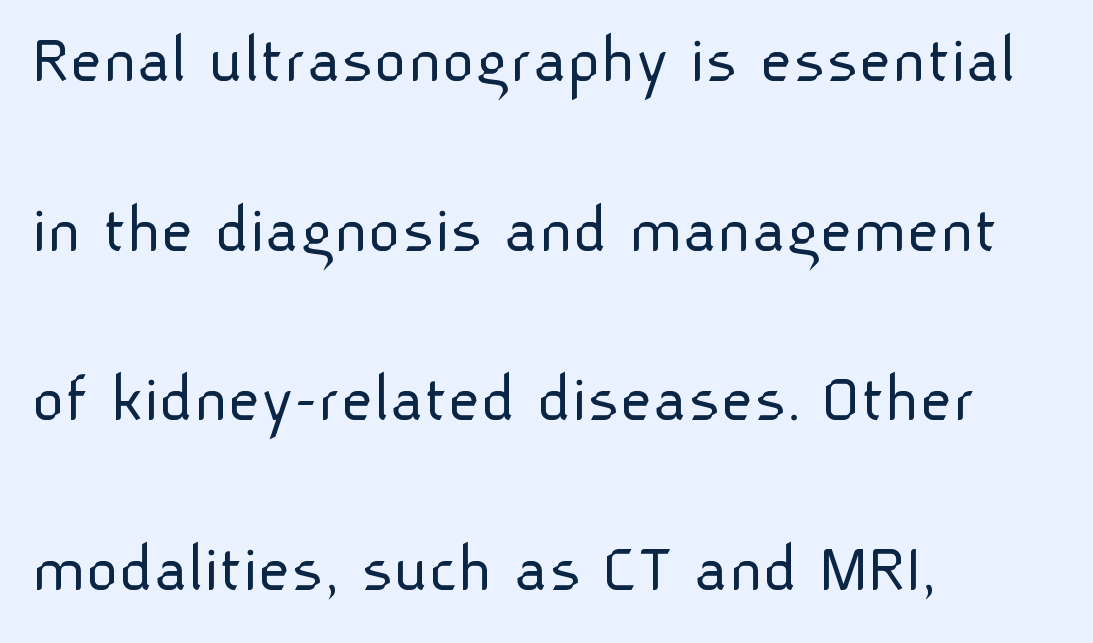
Nope, no serifs anywhere on these letters. This sample is left-justified, so line endings fall wherever the words run out. The cut favours lightness, reaching ordinary text weight at its darkest. Compared with typical paragraphs, the rows here are farther apart. Inter-character spacing is left at the font's built-in metrics. Lines of text with bare space underneath.
